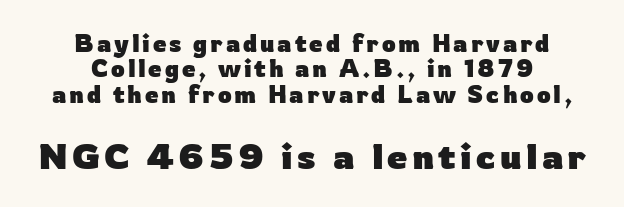
The image shows 36 px heavy sans-serif type, upright; set centered, tight line spacing (1.06x), not underlined; the second (bottom) block is 1.5x larger; low stroke contrast and a medium x-height.
